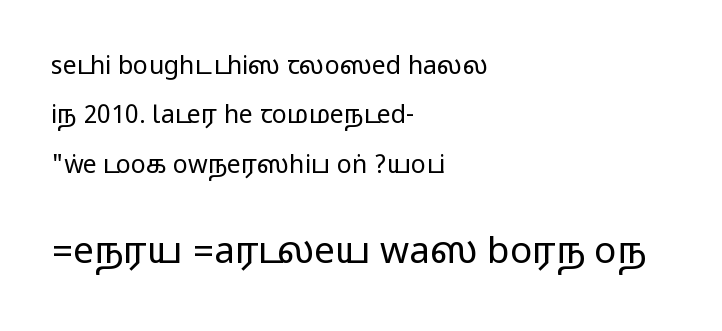
{"serif": "no", "italic": "no", "width": "wide", "stroke_contrast": "medium", "monospaced": "no", "underline": "no", "align": "left", "line_spacing": "loose", "line_spacing_ratio": 1.98, "letter_spacing": "normal", "letter_spacing_em": 0.0, "larger_block": "second", "size_ratio": 1.48, "glyph_px": 37}
